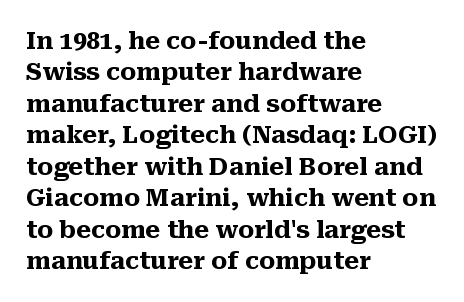
Caption: standard tracking, unaltered. In CSS terms this would be text-align: left. Unlike italic type, these characters show no tilt at all. A dark, heavy texture on the line: the type is bold.
